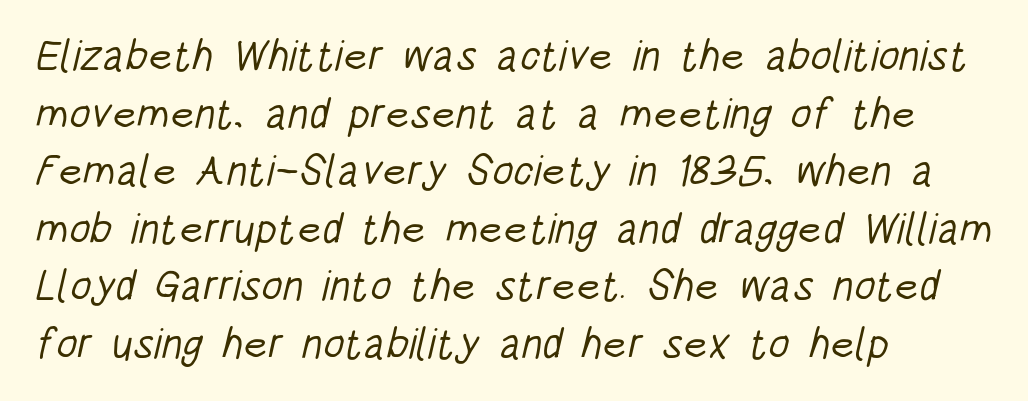
Q: Is the text bold? A: No.
Q: Is the typeface a serif or a sans-serif typeface? A: Sans-serif.
Q: Is the text underlined? A: No.
Q: How is the paragraph aligned? A: Left-aligned.
Q: Is the spacing between letters normal or unusually wide? A: Normal.
Q: Is the spacing between lines tight, normal or loose? A: Normal.
Q: Width (condensed, normal, or wide)? A: Condensed.
Q: Stroke contrast? A: Low.
Q: x-height? A: Large.
Q: Monospaced? A: No.
